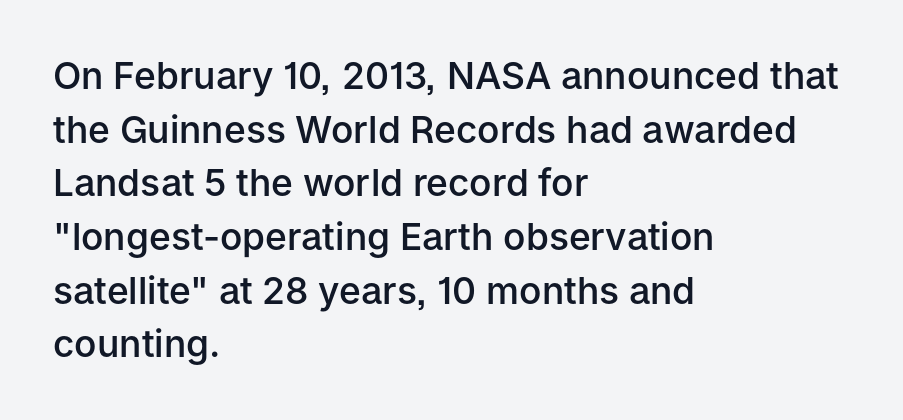
The image shows 37 px semibold sans-serif type, upright; set left-aligned, normal line spacing (1.45x), normal letter spacing, not underlined; low stroke contrast and a medium x-height.
